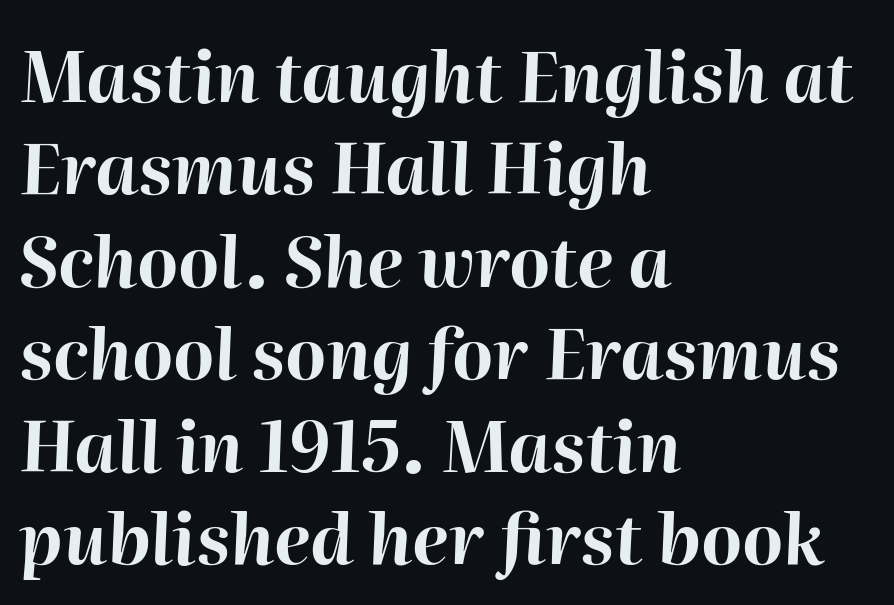
{"italic": "yes", "lean": "right", "slant_degrees": 2, "bold": "yes", "weight": "bold", "width": "normal", "stroke_contrast": "high", "x_height": "medium", "monospaced": "no", "underline": "no", "align": "left", "line_spacing": "normal", "line_spacing_ratio": 1.32, "letter_spacing": "normal", "letter_spacing_em": 0.0, "glyph_px": 70}
